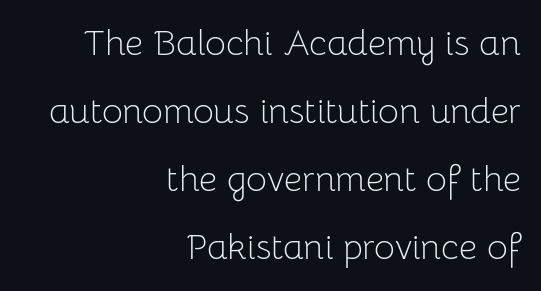
The foot of each line stays bare and open. These lines are set flush right with a ragged left edge. Notice how the stems are strictly vertical — no italics here. The letters advance in unequal steps, a hallmark of proportional type. Characters follow at the spacing the type designer built in. Think standard paragraph weight, or any step lighter than that.
